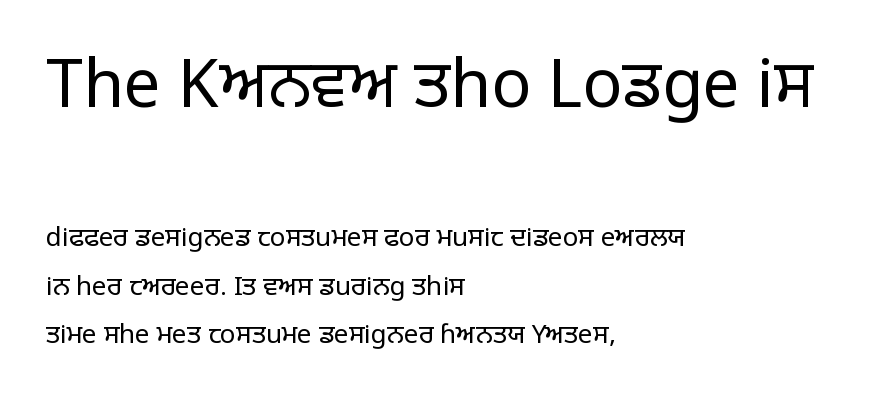
{"serif": "no", "italic": "no", "bold": "no", "weight": "regular", "width": "normal", "stroke_contrast": "low", "x_height": "large", "monospaced": "no", "underline": "no", "align": "left", "line_spacing_ratio": 1.87, "letter_spacing": "normal", "letter_spacing_em": 0.0, "larger_block": "first", "size_ratio": 2.54, "glyph_px": 66}
